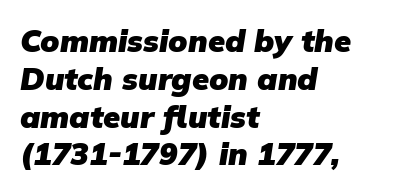
Q: Is the text bold? A: Yes.
Q: Is the typeface a serif or a sans-serif typeface? A: Sans-serif.
Q: Is the text underlined? A: No.
Q: How is the paragraph aligned? A: Left-aligned.
Q: Is the spacing between letters normal or unusually wide? A: Normal.
Q: Width (condensed, normal, or wide)? A: Normal.
Q: Stroke contrast? A: Low.
Q: x-height? A: Medium.
Q: Monospaced? A: No.
